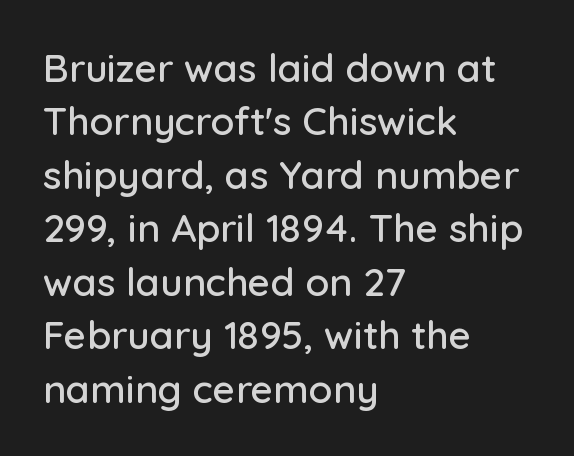
{"serif": "no", "italic": "no", "width": "normal", "stroke_contrast": "low", "x_height": "medium", "monospaced": "no", "underline": "no", "align": "left", "line_spacing": "normal", "line_spacing_ratio": 1.37, "letter_spacing": "normal", "letter_spacing_em": 0.0, "glyph_px": 39}
